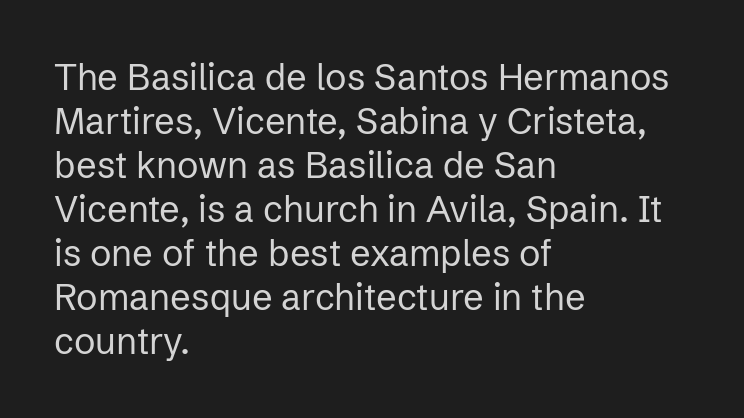
{"serif": "no", "italic": "no", "bold": "no", "weight": "regular", "width": "normal", "stroke_contrast": "low", "x_height": "medium", "monospaced": "no", "underline": "no", "align": "left", "line_spacing_ratio": 1.22, "letter_spacing": "normal", "letter_spacing_em": 0.0, "glyph_px": 36}
